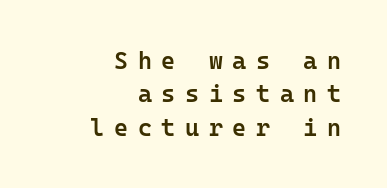
The letters are semibold — heavier than regular but short of a full bold. The words here are not underlined. Teacher's note: observe the even right margin — that is flush-right alignment. This is roman type, the default non-slanted kind.
